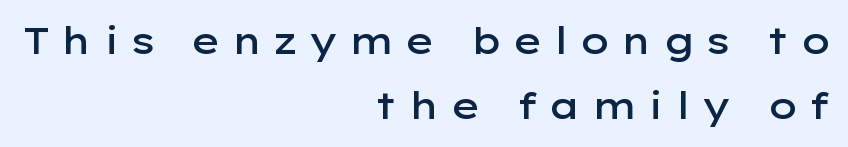
{"serif": "no", "italic": "no", "bold": "semi", "weight": "semibold", "width": "wide", "stroke_contrast": "low", "x_height": "medium", "monospaced": "no", "underline": "no", "align": "right", "line_spacing_ratio": 1.76, "letter_spacing": "wide", "letter_spacing_em": 0.27, "glyph_px": 37}
